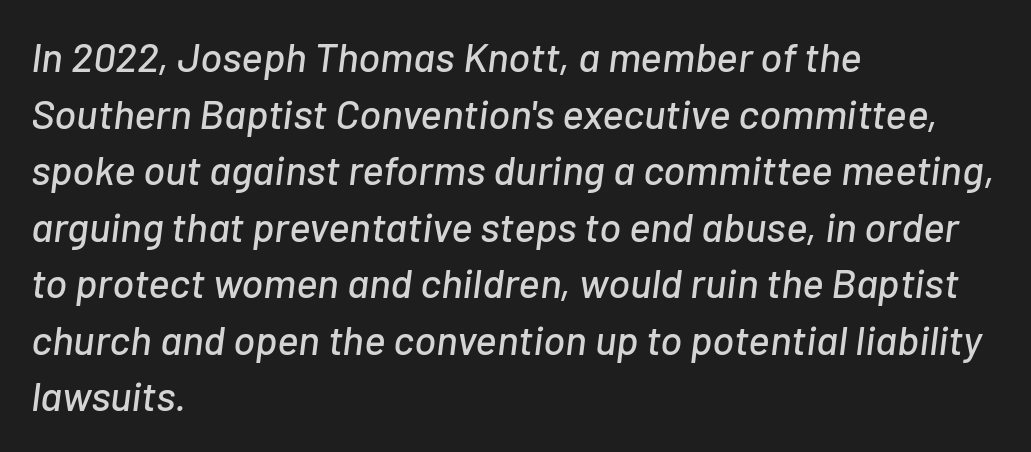
The rendering anchors every line to the left-hand side. Note the varied advance widths — an 'i' is clearly narrower than an 'm'. Leading: standard. Emphasis-style slanted type is in use. The rendering keeps characters at their native spacing.
